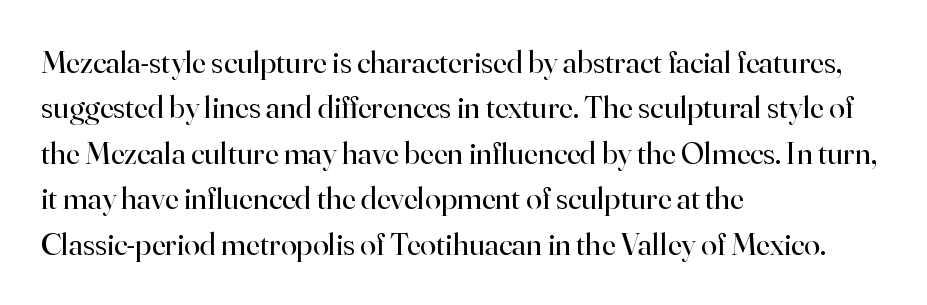
Is the type heavy? It reads as light-to-regular instead. The rendering anchors every line to the left-hand side. Letterform terminals end in serifs throughout the passage. Every stem runs plumb, perpendicular to the baseline. The type is set solid horizontally, with unmodified tracking.
